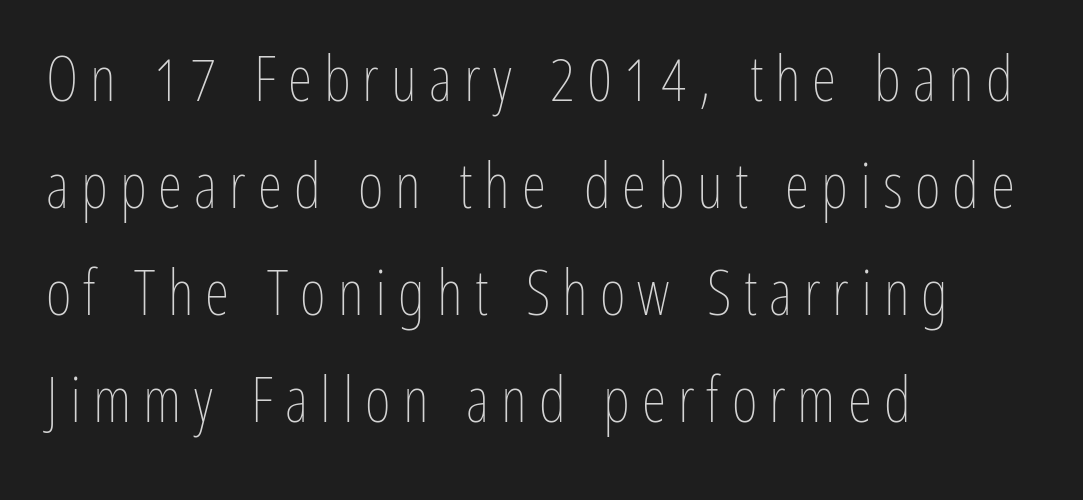
Q: Is the text bold? A: No.
Q: Is the text italic (slanted)? A: No, it is upright.
Q: Is the text underlined? A: No.
Q: How is the paragraph aligned? A: Left-aligned.
Q: Is the spacing between lines tight, normal or loose? A: Normal.
Q: Width (condensed, normal, or wide)? A: Condensed.
Q: Stroke contrast? A: Low.
Q: x-height? A: Medium.
Q: Monospaced? A: No.
